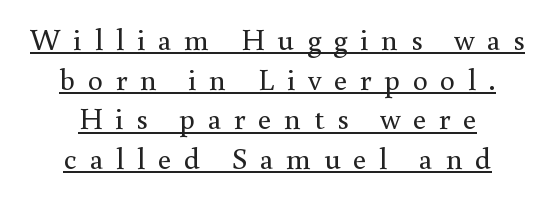
Classification — serif. In terms of posture, this sample is upright. No heavy texture on the line: the type isn't bold. The tracking reads as deliberately expanded to a designer's eye.
